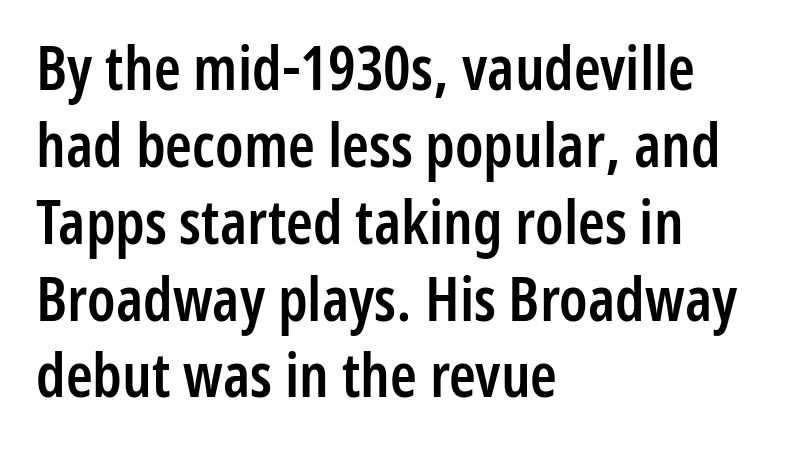
Tracking value appears to be zero — textbook default spacing. Nothing sits at the stroke ends, so this counts as sans-serif. Horizontal alignment here is leftward, the default for most running prose. These lines carry some extra weight — a demibold, not a full bold. It's the straight-up-and-down kind of type.
